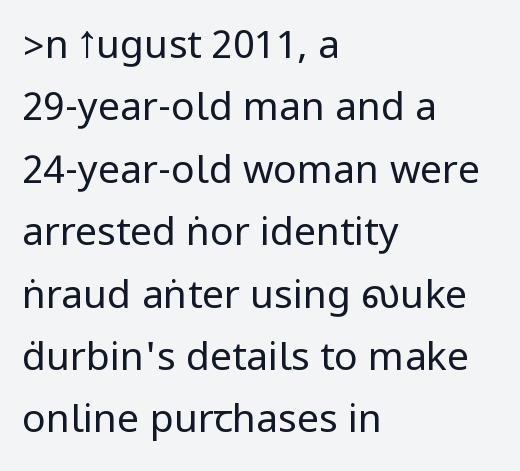
Tall strokes in this sample are plumb rather than angled. The ragged edge is on the right, which tells us the setting is flush left. These lines keep a tight, regular rhythm from letter to letter. What's the leading like? Ordinary, nothing unusual. Examine the stroke ends and you'll find no serifs.
